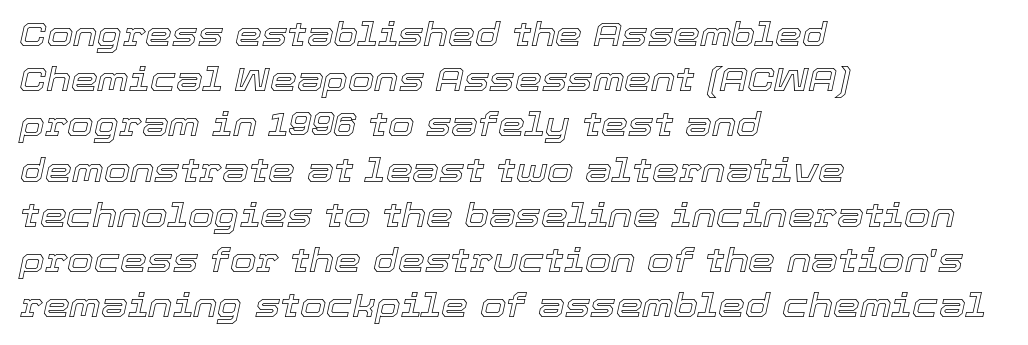
{"italic": "yes", "lean": "right", "slant_degrees": 12, "width": "normal", "x_height": "medium", "monospaced": "no", "underline": "no", "align": "left", "line_spacing": "normal", "line_spacing_ratio": 1.33, "letter_spacing": "normal", "letter_spacing_em": 0.0, "glyph_px": 34}
